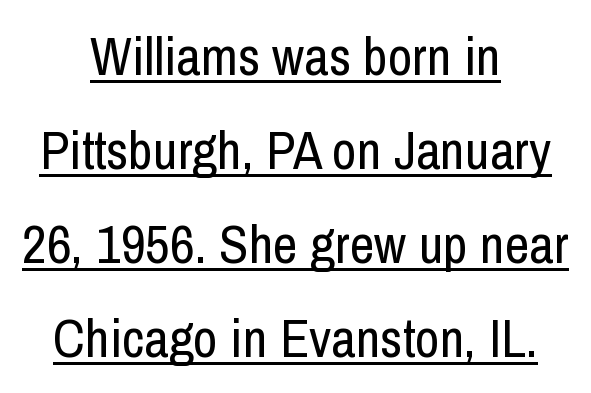
{"serif": "no", "italic": "no", "bold": "no", "weight": "regular", "width": "condensed", "stroke_contrast": "low", "x_height": "medium", "monospaced": "no", "underline": "yes", "align": "center", "line_spacing_ratio": 1.74, "letter_spacing": "normal", "letter_spacing_em": 0.0, "glyph_px": 54}
